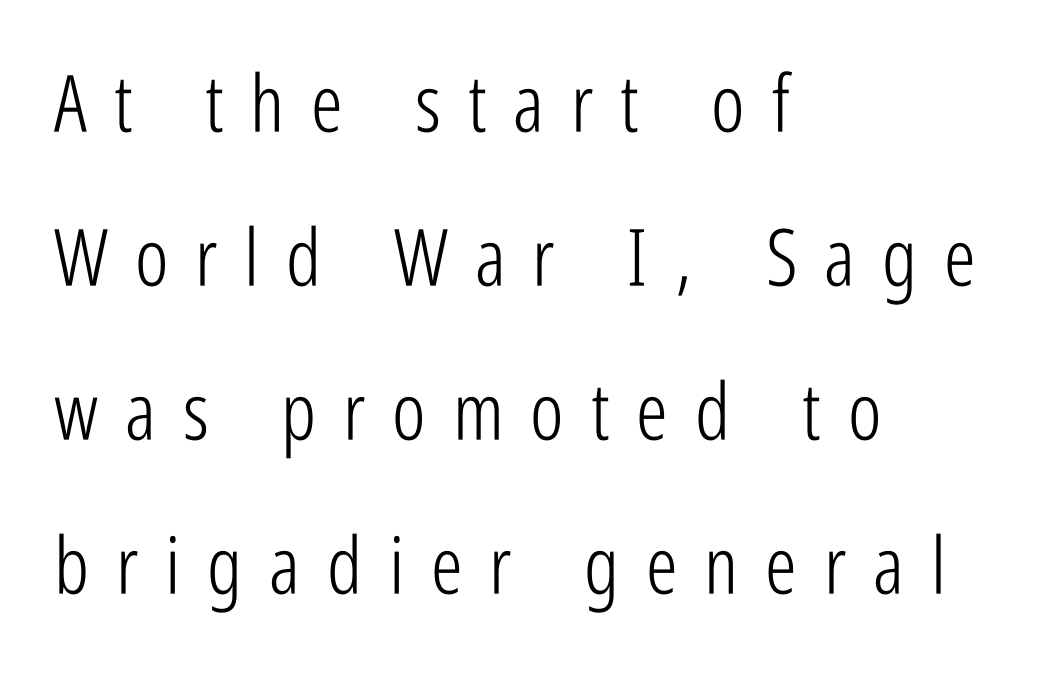
Q: Is the text bold? A: No.
Q: Is the text italic (slanted)? A: No, it is upright.
Q: Is the typeface a serif or a sans-serif typeface? A: Sans-serif.
Q: Is the text underlined? A: No.
Q: How is the paragraph aligned? A: Left-aligned.
Q: Is the spacing between letters normal or unusually wide? A: Unusually wide.
Q: Is the spacing between lines tight, normal or loose? A: Loose.
Q: Width (condensed, normal, or wide)? A: Condensed.
Q: Stroke contrast? A: Low.
Q: x-height? A: Medium.
Q: Monospaced? A: No.
